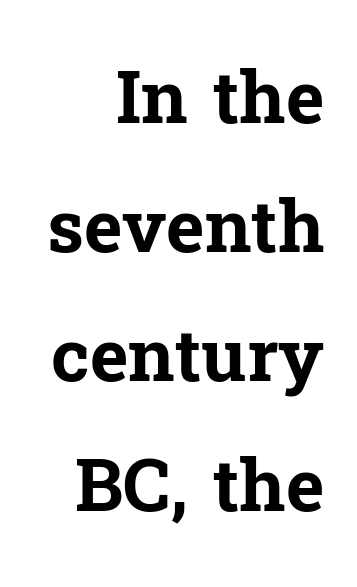
The image shows 73 px bold serif type, upright; set right-aligned, line spacing 1.77x, normal letter spacing, not underlined; low stroke contrast and a medium x-height.
